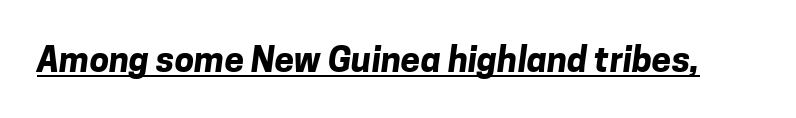
Q: Is the text bold? A: Yes.
Q: Is the typeface a serif or a sans-serif typeface? A: Sans-serif.
Q: Is the text underlined? A: Yes.
Q: Is the spacing between letters normal or unusually wide? A: Normal.
Q: Width (condensed, normal, or wide)? A: Normal.
Q: Stroke contrast? A: Low.
Q: x-height? A: Medium.
Q: Monospaced? A: No.
